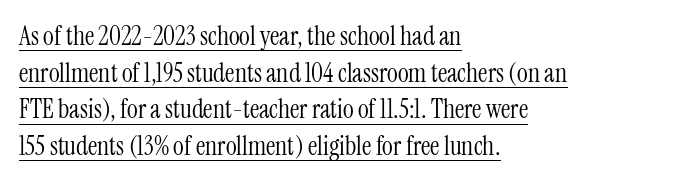
You can see a thin bar hugging the bottom of the glyphs. It's the straight-up-and-down kind of type. The typesetter chose a ragged-right arrangement here. In terms of letterspacing, this is plain default setting.
